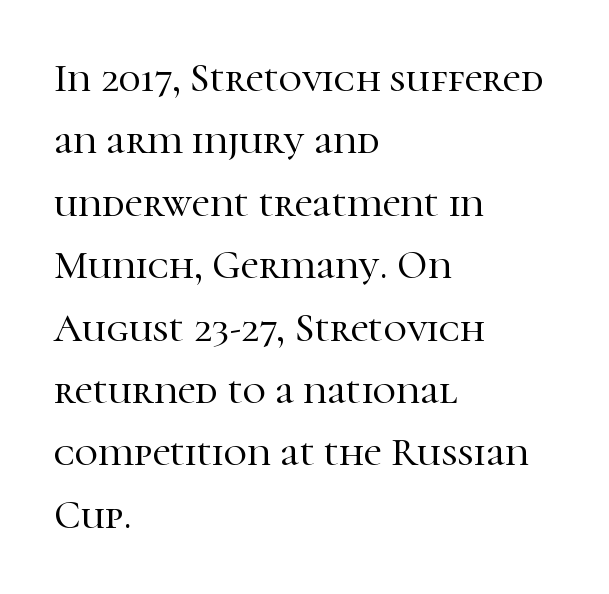
Honestly, there is no underline to notice here at all. The letters stand upright; this is a roman face. Every row of glyphs begins at an identical x-position on the left. Baseline-to-baseline distance is the conventional proportion of letter height.
